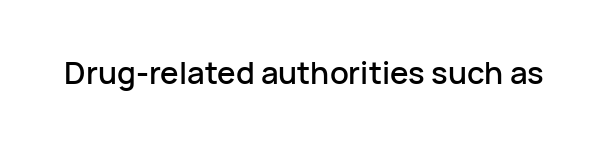
{"serif": "no", "italic": "no", "width": "normal", "stroke_contrast": "low", "x_height": "medium", "monospaced": "no", "underline": "no", "letter_spacing": "normal", "letter_spacing_em": 0.0, "glyph_px": 31}
